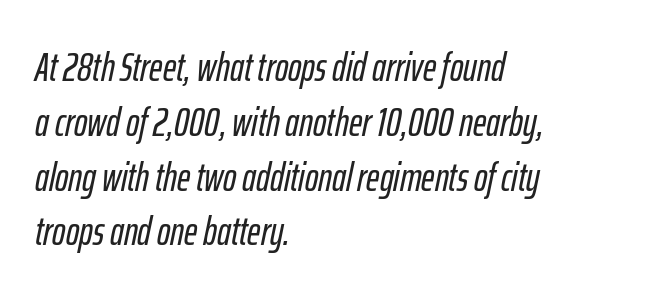
Q: Is the text italic (slanted)? A: Yes, it leans right by about 12 degrees.
Q: Is the text underlined? A: No.
Q: How is the paragraph aligned? A: Left-aligned.
Q: Is the spacing between letters normal or unusually wide? A: Normal.
Q: Is the spacing between lines tight, normal or loose? A: Normal.
Q: Width (condensed, normal, or wide)? A: Condensed.
Q: Stroke contrast? A: Low.
Q: x-height? A: Medium.
Q: Monospaced? A: No.
